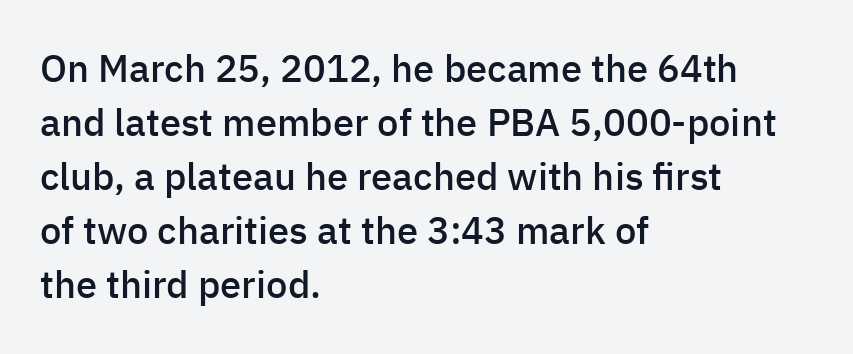
Q: Is the text bold? A: Semi-bold.
Q: Is the text italic (slanted)? A: No, it is upright.
Q: Is the typeface a serif or a sans-serif typeface? A: Sans-serif.
Q: Is the text underlined? A: No.
Q: How is the paragraph aligned? A: Left-aligned.
Q: Is the spacing between letters normal or unusually wide? A: Normal.
Q: Is the spacing between lines tight, normal or loose? A: Normal.
Q: Width (condensed, normal, or wide)? A: Normal.
Q: Stroke contrast? A: Low.
Q: x-height? A: Medium.
Q: Monospaced? A: No.
